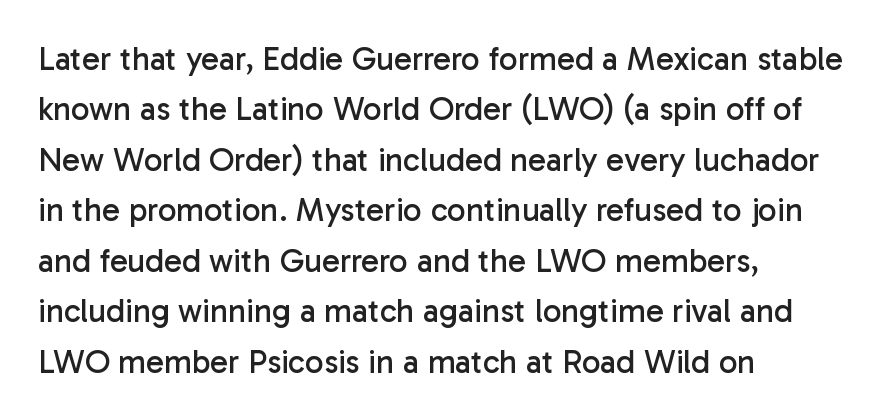
{"serif": "no", "italic": "no", "bold": "no", "weight": "regular", "width": "normal", "stroke_contrast": "low", "x_height": "medium", "monospaced": "no", "underline": "no", "align": "left", "line_spacing": "normal", "line_spacing_ratio": 1.53, "letter_spacing": "normal", "letter_spacing_em": 0.0, "glyph_px": 33}
